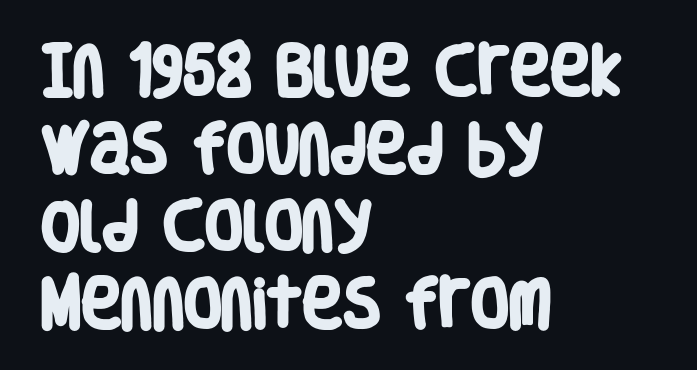
The image shows 55 px heavy, condensed sans-serif type; set left-aligned, normal line spacing (1.41x), normal letter spacing, not underlined; low stroke contrast and a large x-height.
